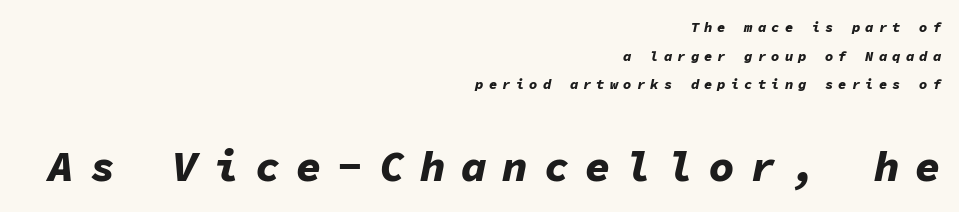
The strokes are fattened all the way to bold. A typesetter would call this leading open, well beyond the default. These lines stack with their right ends in a neat column. This rendering features lettering with no underline. Style check: oblique.
